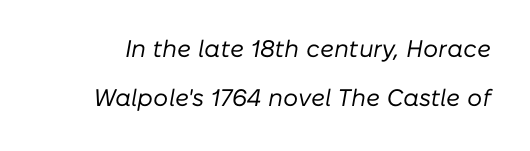
The image shows 24 px text type, italic (leaning right); set loose line spacing (2.05x), normal letter spacing, not underlined.
